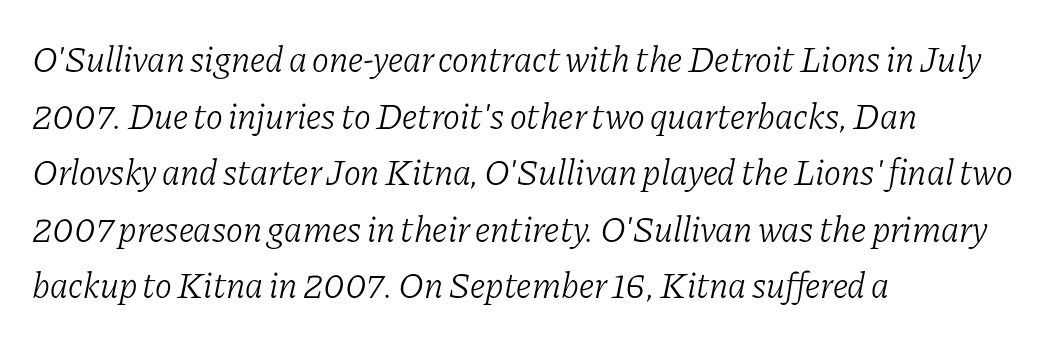
{"serif": "yes", "italic": "yes", "lean": "right", "slant_degrees": 11, "bold": "no", "weight": "light", "width": "normal", "stroke_contrast": "low", "x_height": "medium", "monospaced": "no", "underline": "no", "align": "left", "line_spacing": "normal", "line_spacing_ratio": 1.57, "letter_spacing": "normal", "letter_spacing_em": 0.0, "glyph_px": 36}
